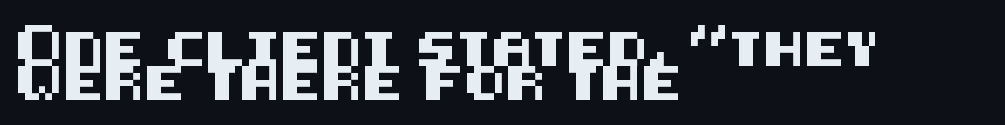
One-word summary of the alignment: left. No word sits above an underline. Very little white space separates one row of letters from the next. How are the letters spaced? Ordinarily, with no added tracking. Serif or sans? Sans — the stroke terminals are bare. Upright lettering throughout.
